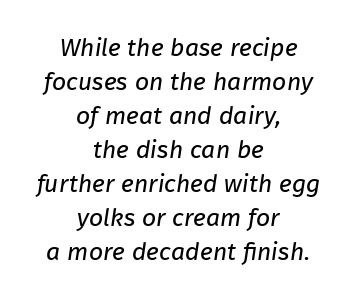
The setting favours the middle, as headings and verse often do. The lines sit at an ordinary, default distance from one another. What stands out about the letter spacing? Nothing — it is the standard amount. A clean baseline with only descenders dipping below it. The letters look calm and open, with moderate or lighter stems.
